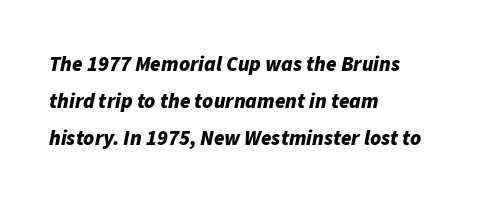
The image shows 21 px bold type, italic (leaning right); set left-aligned, line spacing 1.77x, normal letter spacing, not underlined.
